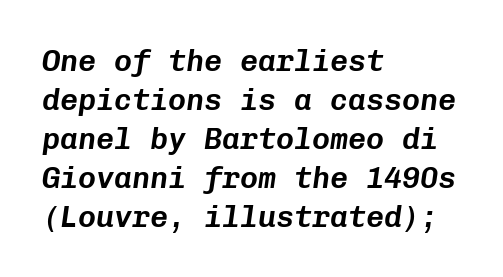
{"italic": "yes", "lean": "right", "slant_degrees": 8, "width": "normal", "stroke_contrast": "low", "x_height": "medium", "monospaced": "yes", "underline": "no", "align": "left", "line_spacing": "normal", "line_spacing_ratio": 1.3, "letter_spacing": "normal", "letter_spacing_em": 0.0, "glyph_px": 30}
